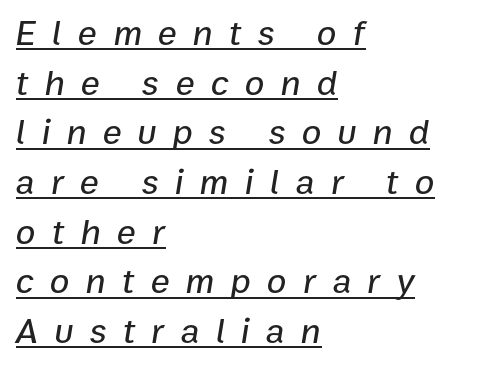
{"italic": "yes", "lean": "right", "slant_degrees": 9, "width": "normal", "stroke_contrast": "low", "x_height": "medium", "monospaced": "no", "underline": "yes", "align": "left", "line_spacing": "normal", "line_spacing_ratio": 1.38, "letter_spacing": "wide", "letter_spacing_em": 0.45, "glyph_px": 36}
